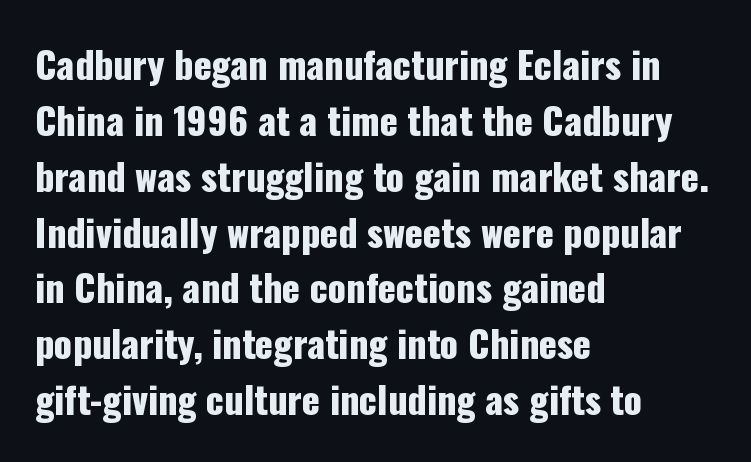
Q: Is the text italic (slanted)? A: No, it is upright.
Q: Is the typeface a serif or a sans-serif typeface? A: Sans-serif.
Q: Is the text underlined? A: No.
Q: How is the paragraph aligned? A: Left-aligned.
Q: Is the spacing between letters normal or unusually wide? A: Normal.
Q: Is the spacing between lines tight, normal or loose? A: Normal.
Q: Width (condensed, normal, or wide)? A: Condensed.
Q: Stroke contrast? A: Low.
Q: x-height? A: Medium.
Q: Monospaced? A: No.
